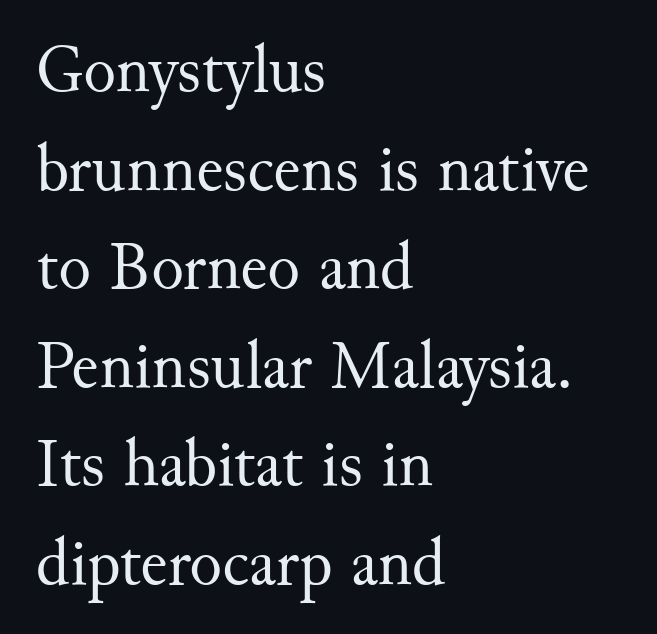
{"serif": "yes", "italic": "no", "bold": "no", "weight": "regular", "width": "normal", "stroke_contrast": "medium", "x_height": "small", "monospaced": "no", "underline": "no", "align": "left", "line_spacing": "normal", "line_spacing_ratio": 1.45, "letter_spacing": "normal", "letter_spacing_em": 0.0, "glyph_px": 68}
